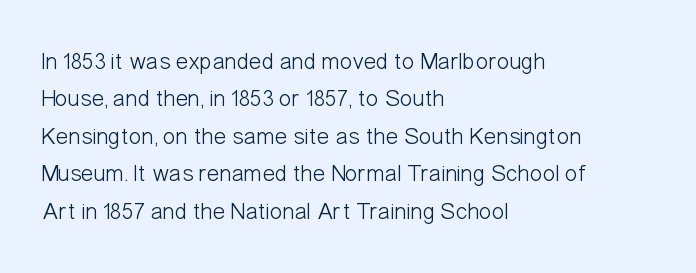
{"italic": "no", "bold": "no", "underline": "no", "align": "left", "line_spacing": "normal", "line_spacing_ratio": 1.56, "letter_spacing": "normal", "letter_spacing_em": 0.0, "glyph_px": 24}
